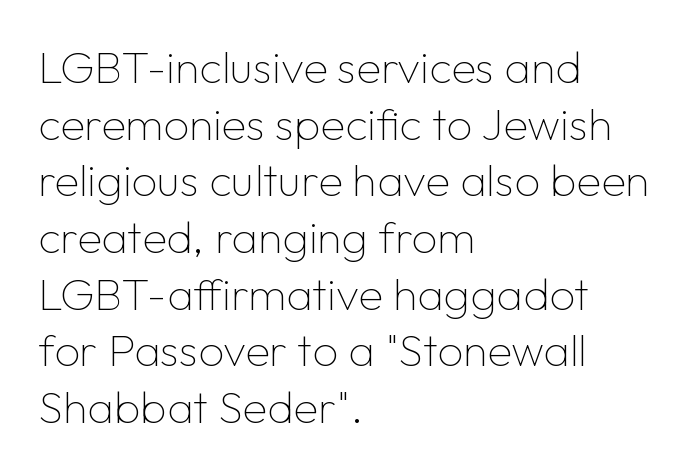
{"serif": "no", "italic": "no", "bold": "no", "weight": "thin", "width": "normal", "stroke_contrast": "low", "x_height": "medium", "monospaced": "no", "underline": "no", "align": "left", "line_spacing": "normal", "line_spacing_ratio": 1.26, "letter_spacing": "normal", "letter_spacing_em": 0.0, "glyph_px": 45}
